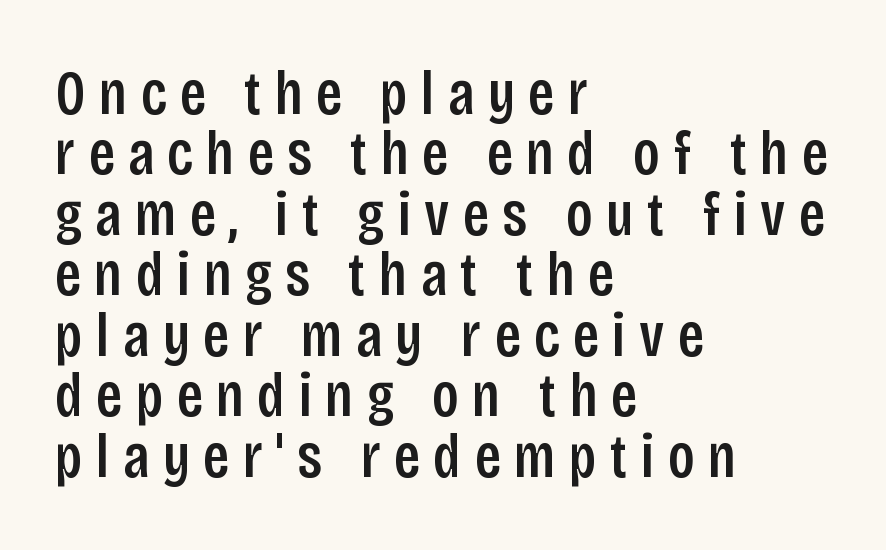
The string is rendered with underlining switched off. Caption: multi-line text, flush left, ragged right. Each letter keeps its own natural width here, so spacing adapts to shape. The typeface chosen for these lines omits serifs. What's the leading like? Squeezed, with rows nearly overlapping. Substantial extra tracking has been applied to these lines.
